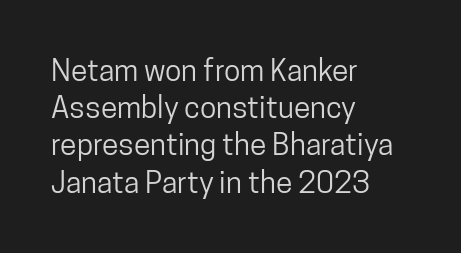
Short and long lines alike share a common starting point at left. These lines are rendered in a variable-pitch font. Clear beneath every line of the passage. The text was rendered using a sans face with plain stroke endings. Between one letter and the next there's only the usual sliver of space. This is the regular roman posture of the typeface.
